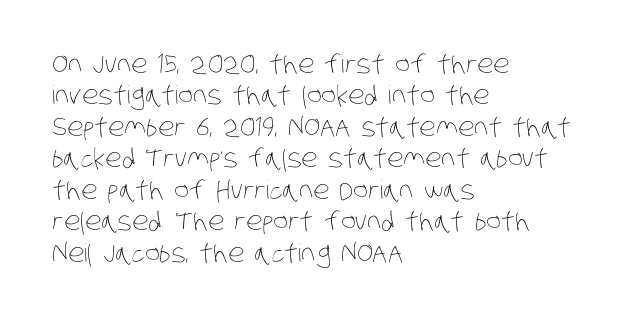
Q: Is the text bold? A: No.
Q: Is the text underlined? A: No.
Q: How is the paragraph aligned? A: Left-aligned.
Q: Is the spacing between letters normal or unusually wide? A: Normal.
Q: Is the spacing between lines tight, normal or loose? A: Normal.
